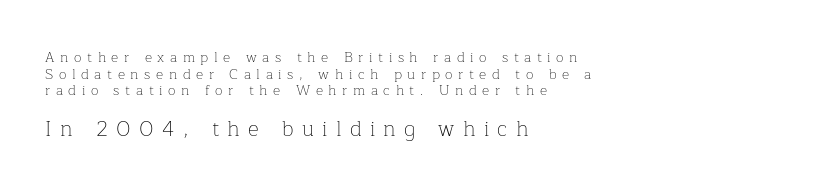
Note: smaller setting up top, larger setting below. The space directly below the letters is spotless. All the whitespace from short lines collects on the right. The characters are drawn with everyday or finer stroke widths. Students, note that the glyphs here are deliberately spaced far apart.
